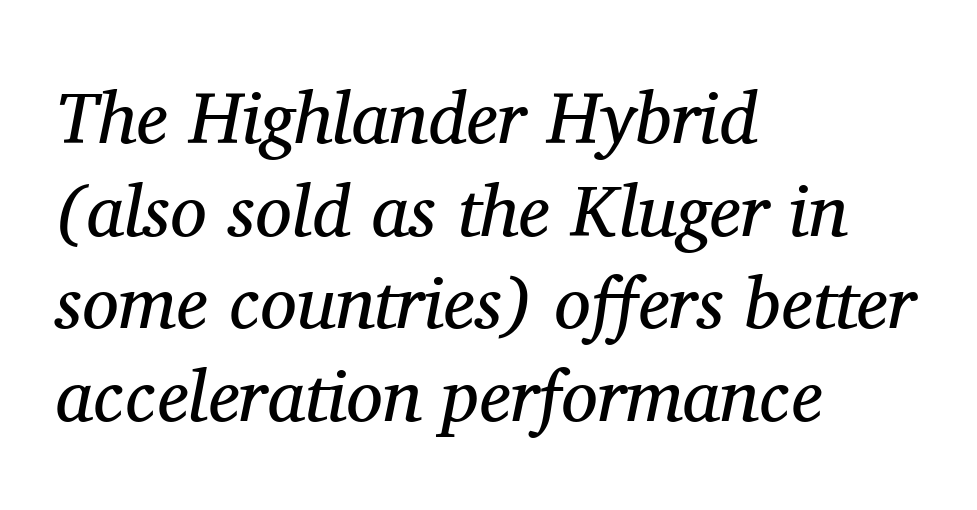
Honestly, the row spacing looks completely unremarkable. Do the characters align in a grid? No, the font is proportional. All the whitespace from short lines collects on the right. Would a proofreader flag this as italicized? Yes.
